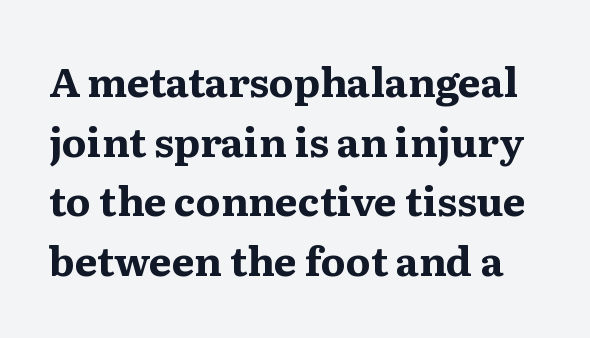
The image shows 40 px bold serif type, upright; set normal line spacing (1.49x), normal letter spacing, not underlined; medium stroke contrast and a medium x-height.
